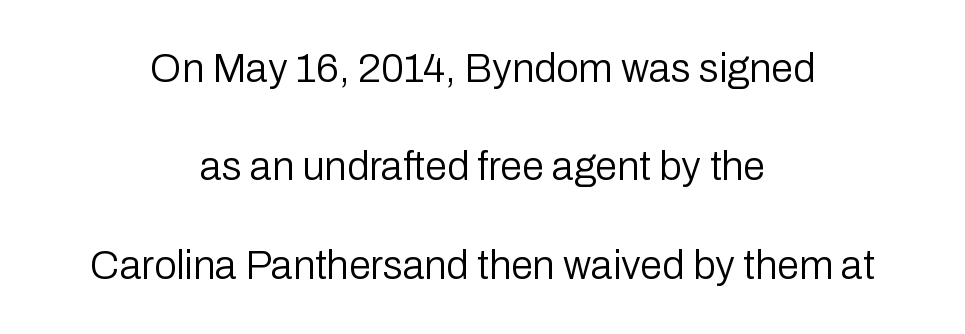
{"serif": "no", "italic": "no", "bold": "no", "weight": "regular", "width": "normal", "stroke_contrast": "low", "x_height": "medium", "monospaced": "no", "underline": "no", "align": "center", "line_spacing": "loose", "line_spacing_ratio": 2.46, "letter_spacing": "normal", "letter_spacing_em": 0.0, "glyph_px": 40}
